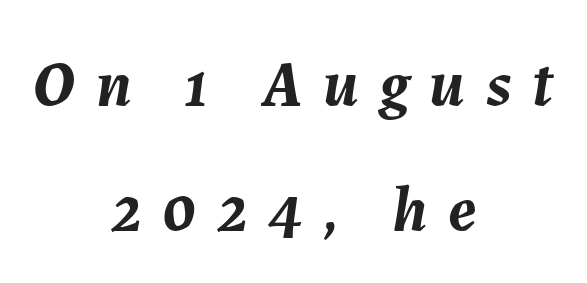
{"italic": "yes", "lean": "right", "slant_degrees": 7, "bold": "yes", "weight": "semibold", "width": "normal", "stroke_contrast": "medium", "x_height": "medium", "monospaced": "no", "underline": "no", "align": "center", "line_spacing": "loose", "line_spacing_ratio": 1.93, "letter_spacing": "wide", "letter_spacing_em": 0.32, "glyph_px": 65}
